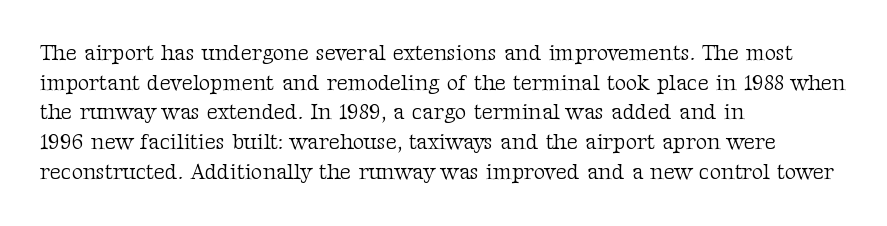
Unmarked baselines from the first word to the last. The designer left line spacing at the default. The rendering anchors every line to the left-hand side. The gaps between neighbouring characters are ordinary and unremarkable. The type sits square on the baseline with zero lean.
